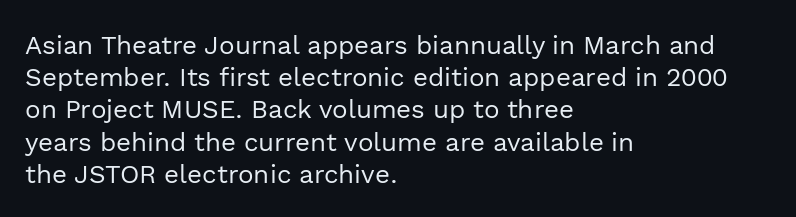
{"italic": "no", "bold": "no", "underline": "no", "align": "left", "line_spacing_ratio": 1.24, "letter_spacing": "normal", "letter_spacing_em": 0.0, "glyph_px": 26}
